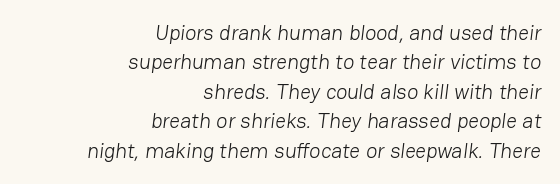
{"bold": "no", "underline": "no", "align": "right", "line_spacing": "normal", "line_spacing_ratio": 1.4, "letter_spacing": "normal", "letter_spacing_em": 0.0, "glyph_px": 21}
